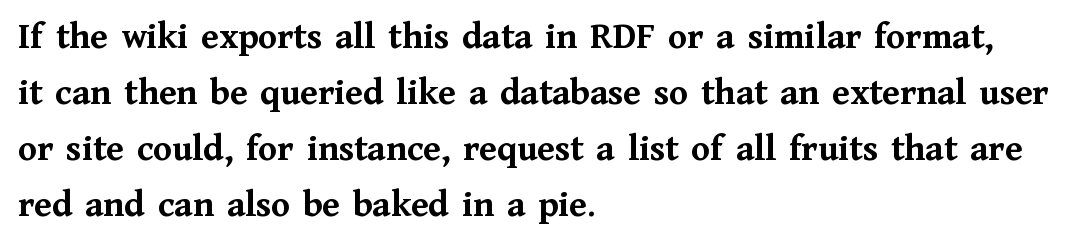
{"serif": "yes", "italic": "no", "bold": "yes", "weight": "semibold", "width": "normal", "stroke_contrast": "medium", "x_height": "medium", "monospaced": "no", "underline": "no", "align": "left", "line_spacing": "normal", "line_spacing_ratio": 1.47, "letter_spacing": "normal", "letter_spacing_em": 0.0, "glyph_px": 38}
